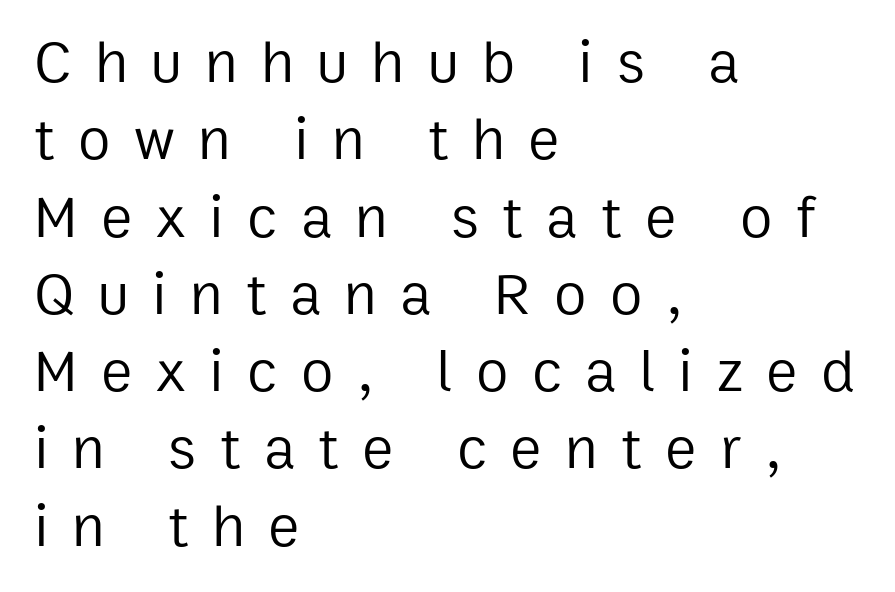
The image shows 59 px regular-weight sans-serif type, upright; set left-aligned, normal line spacing (1.31x), unusually wide letter spacing (+0.4 em), not underlined; low stroke contrast and a medium x-height.
